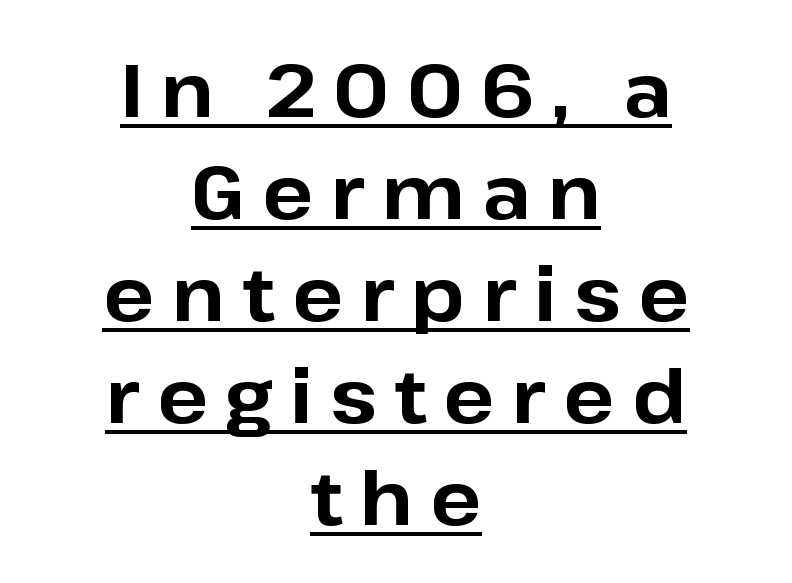
The image shows 75 px bold sans-serif type, upright; set centered, normal line spacing (1.36x), unusually wide letter spacing (+0.23 em), underlined; low stroke contrast and a medium x-height.
